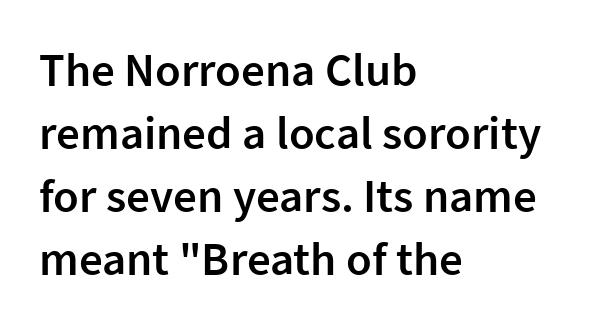
The image shows 47 px semibold sans-serif type, upright; set left-aligned, normal line spacing (1.34x), normal letter spacing, not underlined; low stroke contrast and a medium x-height.
